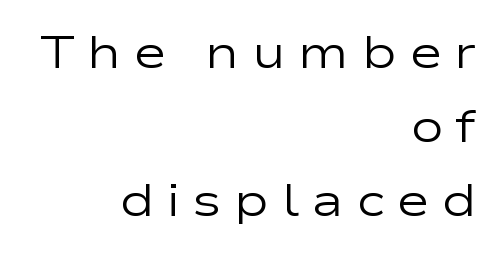
The image shows 45 px regular-weight, wide sans-serif type, upright; set right-aligned, normal line spacing (1.65x), unusually wide letter spacing (+0.27 em), not underlined; low stroke contrast and a medium x-height.
